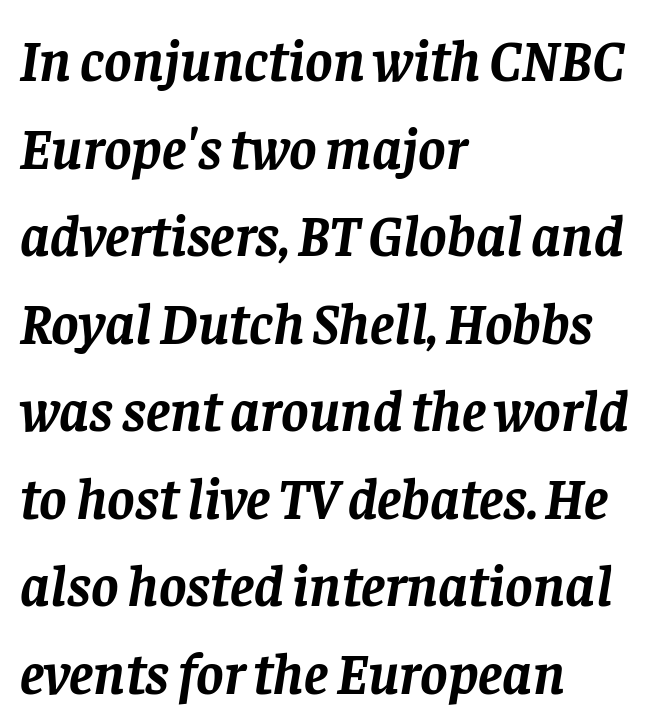
Q: Is the text bold? A: Yes.
Q: Is the text italic (slanted)? A: Yes, it leans right by about 8 degrees.
Q: Is the typeface a serif or a sans-serif typeface? A: Serif.
Q: Is the text underlined? A: No.
Q: How is the paragraph aligned? A: Left-aligned.
Q: Is the spacing between letters normal or unusually wide? A: Normal.
Q: Is the spacing between lines tight, normal or loose? A: Normal.
Q: Width (condensed, normal, or wide)? A: Normal.
Q: Stroke contrast? A: Low.
Q: x-height? A: Large.
Q: Monospaced? A: No.
